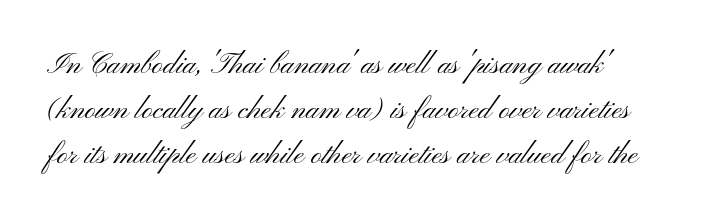
The tracking reads as untouched default to a designer's eye. Stroke mass is kept to a normal reading level or below. Honestly, there is no underline to notice here at all.
